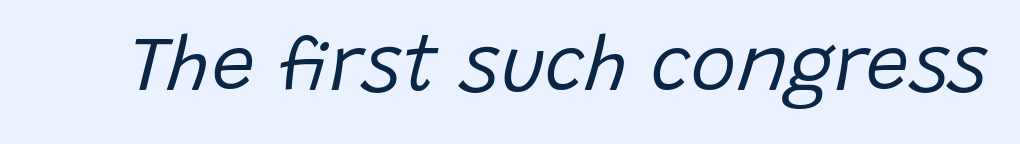
Spacing verdict: proportional, widths tailored to each character. Every character sits at an angle, as italics do. Bold? No — there's no thickening of the strokes. Bare-footed words on every line.
